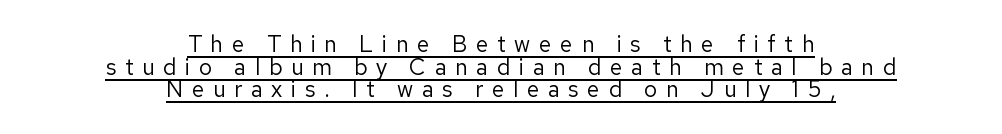
Q: Is the text bold? A: No.
Q: Is the text italic (slanted)? A: No, it is upright.
Q: Is the text underlined? A: Yes.
Q: How is the paragraph aligned? A: Centered.
Q: Is the spacing between letters normal or unusually wide? A: Unusually wide.
Q: Is the spacing between lines tight, normal or loose? A: Tight.
